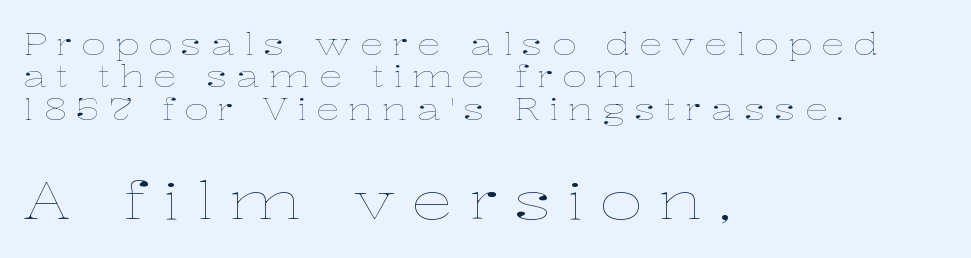
Q: Is the text bold? A: No.
Q: Is the text italic (slanted)? A: No, it is upright.
Q: Is the text underlined? A: No.
Q: How is the paragraph aligned? A: Left-aligned.
Q: Is the spacing between letters normal or unusually wide? A: Unusually wide.
Q: Is the spacing between lines tight, normal or loose? A: Tight.
Q: Which block of text is set in a larger size, the first (top) or the second (bottom)? A: The second (bottom) one.
Q: Width (condensed, normal, or wide)? A: Wide.
Q: Stroke contrast? A: Low.
Q: x-height? A: Medium.
Q: Monospaced? A: No.
